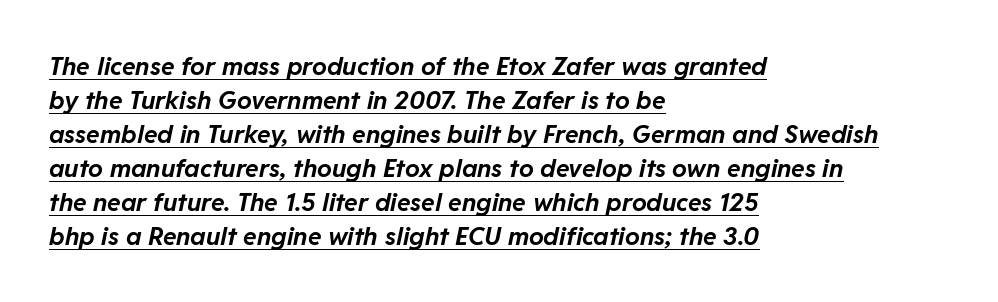
The image shows 25 px bold type, italic (leaning right); set left-aligned, normal line spacing (1.36x), normal letter spacing, underlined.
